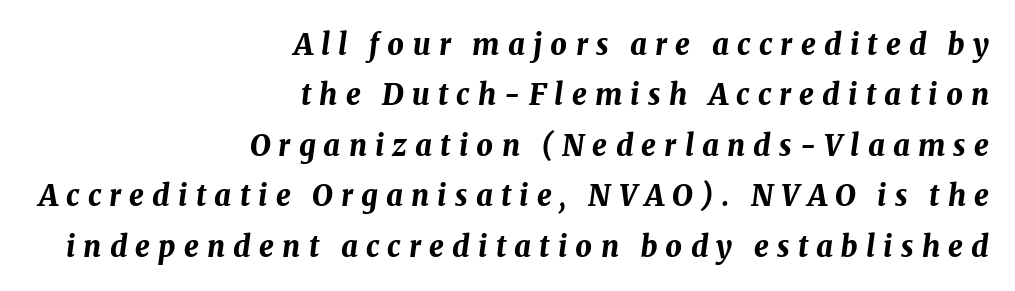
Note the varied advance widths — an 'i' is clearly narrower than an 'm'. Strokes here are thick enough to call this a true bold. Which margin do the lines hug? The right one — the left edge is uneven. Rendered with sloped, italic letterforms. Each word looks stretched out because of the extra space between its letters.
